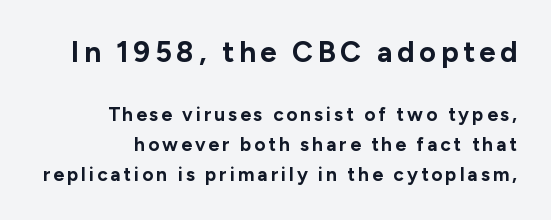
Q: Is the text bold? A: Yes.
Q: Is the text italic (slanted)? A: No, it is upright.
Q: Is the typeface a serif or a sans-serif typeface? A: Sans-serif.
Q: Is the text underlined? A: No.
Q: How is the paragraph aligned? A: Right-aligned.
Q: Is the spacing between lines tight, normal or loose? A: Normal.
Q: Which block of text is set in a larger size, the first (top) or the second (bottom)? A: The first (top) one.
Q: Width (condensed, normal, or wide)? A: Normal.
Q: Stroke contrast? A: Low.
Q: x-height? A: Medium.
Q: Monospaced? A: No.
